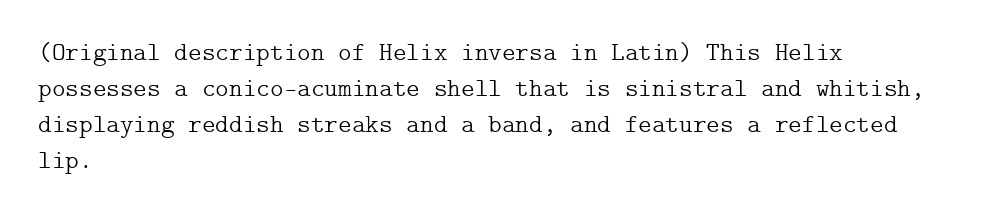
Q: Is the text bold? A: No.
Q: Is the text italic (slanted)? A: No, it is upright.
Q: Is the text underlined? A: No.
Q: How is the paragraph aligned? A: Left-aligned.
Q: Is the spacing between letters normal or unusually wide? A: Normal.
Q: Is the spacing between lines tight, normal or loose? A: Normal.
